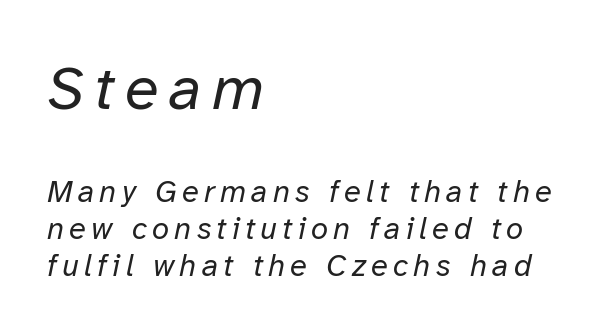
{"italic": "yes", "lean": "right", "slant_degrees": 12, "bold": "no", "weight": "regular", "width": "normal", "stroke_contrast": "low", "x_height": "medium", "monospaced": "no", "underline": "no", "align": "left", "line_spacing_ratio": 1.2, "larger_block": "first", "size_ratio": 2.0, "glyph_px": 62}
